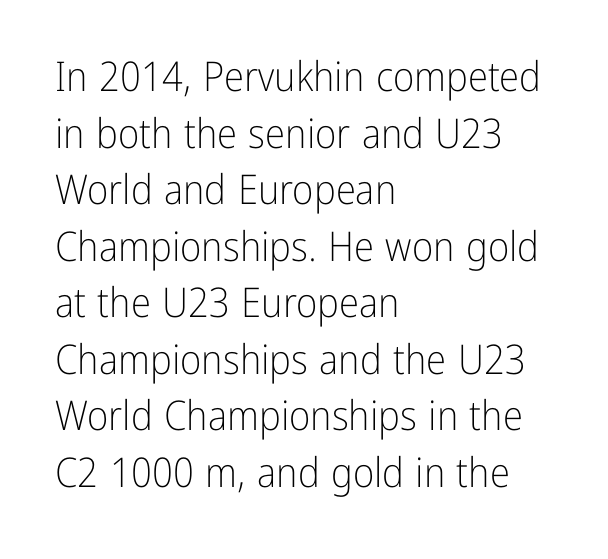
The foot of each line stays bare and open. The setting favours the left margin, as ordinary paragraphs usually do. Think of a printed novel: that variable character pitch is what you see here. This is roman type, the default non-slanted kind.
